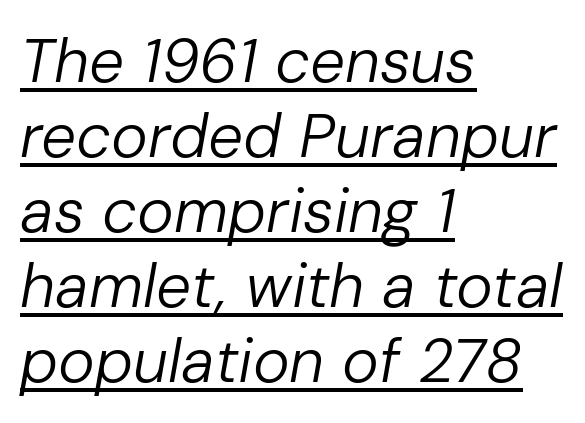
The image shows 62 px regular-weight type, italic (leaning right); set left-aligned, line spacing 1.21x, normal letter spacing, underlined; low stroke contrast and a medium x-height.
